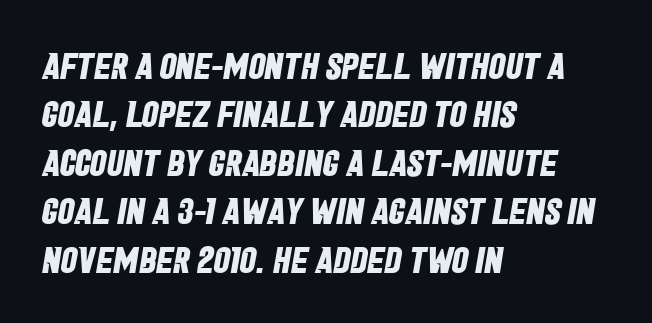
Q: Is the text bold? A: Yes.
Q: Is the typeface a serif or a sans-serif typeface? A: Sans-serif.
Q: Is the text underlined? A: No.
Q: How is the paragraph aligned? A: Left-aligned.
Q: Is the spacing between letters normal or unusually wide? A: Normal.
Q: Is the spacing between lines tight, normal or loose? A: Normal.
Q: Width (condensed, normal, or wide)? A: Condensed.
Q: Stroke contrast? A: Low.
Q: x-height? A: Large.
Q: Monospaced? A: No.
